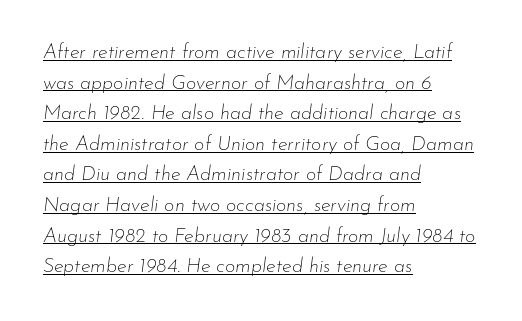
Q: Is the text bold? A: No.
Q: Is the text italic (slanted)? A: Yes, it leans right by about 7 degrees.
Q: Is the text underlined? A: Yes.
Q: How is the paragraph aligned? A: Left-aligned.
Q: Is the spacing between letters normal or unusually wide? A: Normal.
Q: Is the spacing between lines tight, normal or loose? A: Normal.
